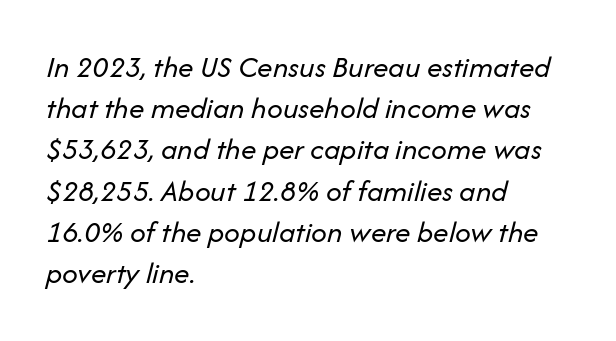
Heaviness? Minimal to ordinary, like unemphasized prose. In terms of letterspacing, this is plain default setting. Letters rest on an invisible, unmarked baseline. This rendering uses left alignment, leaving the right contour irregular. Observe the lean: these are italic letterforms.
